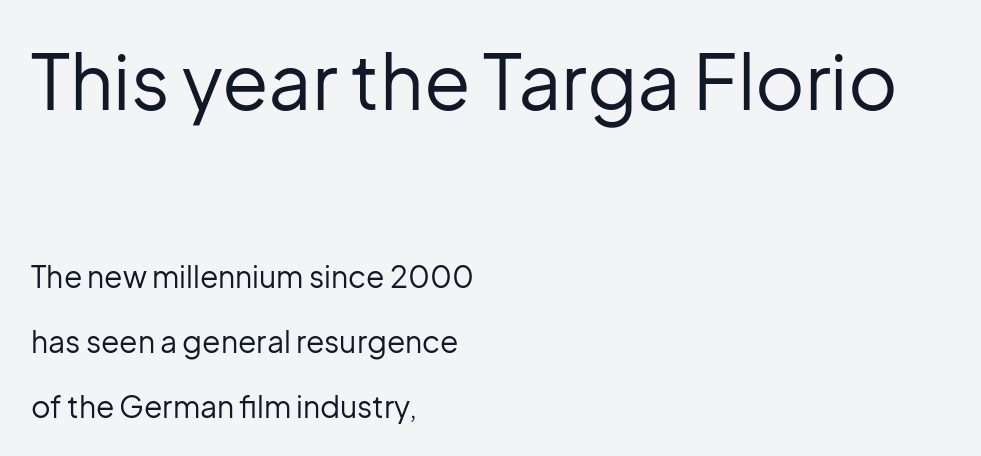
{"serif": "no", "italic": "no", "bold": "no", "weight": "regular", "width": "normal", "stroke_contrast": "low", "x_height": "medium", "monospaced": "no", "underline": "no", "align": "left", "line_spacing": "loose", "line_spacing_ratio": 2.16, "letter_spacing": "normal", "letter_spacing_em": 0.0, "larger_block": "first", "size_ratio": 2.53, "glyph_px": 76}
